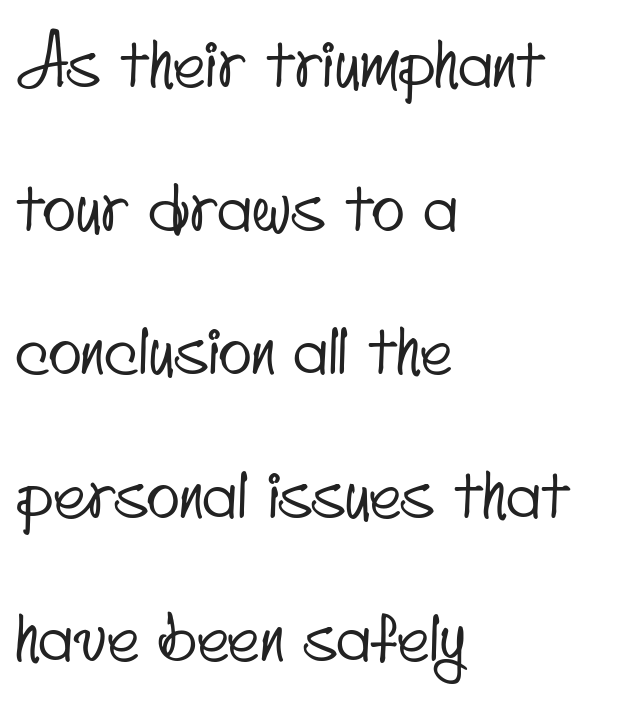
{"serif": "no", "width": "condensed", "stroke_contrast": "low", "x_height": "small", "monospaced": "no", "underline": "no", "align": "left", "line_spacing": "loose", "line_spacing_ratio": 2.08, "letter_spacing": "normal", "letter_spacing_em": 0.0, "glyph_px": 69}
